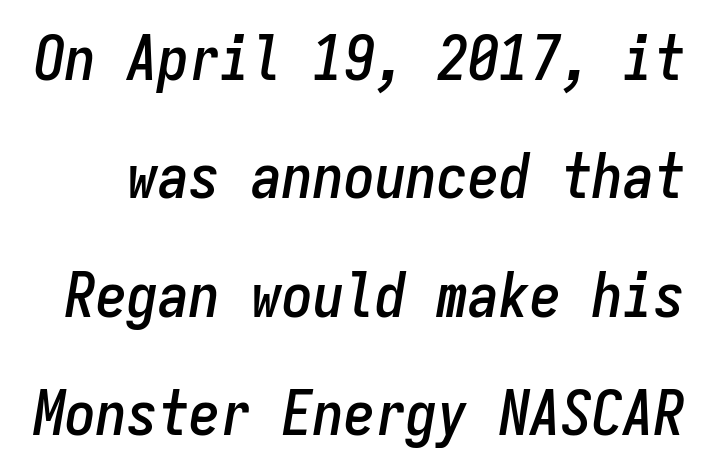
Q: Is the text italic (slanted)? A: Yes, it leans right by about 9 degrees.
Q: Is the text underlined? A: No.
Q: Is the spacing between letters normal or unusually wide? A: Normal.
Q: Is the spacing between lines tight, normal or loose? A: Loose.
Q: Width (condensed, normal, or wide)? A: Condensed.
Q: Stroke contrast? A: Low.
Q: x-height? A: Medium.
Q: Monospaced? A: Yes.
